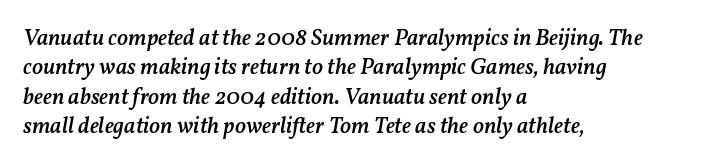
Q: Is the text bold? A: Semi-bold.
Q: Is the text italic (slanted)? A: Yes, it leans right by about 11 degrees.
Q: Is the text underlined? A: No.
Q: How is the paragraph aligned? A: Left-aligned.
Q: Is the spacing between letters normal or unusually wide? A: Normal.
Q: Is the spacing between lines tight, normal or loose? A: Normal.
